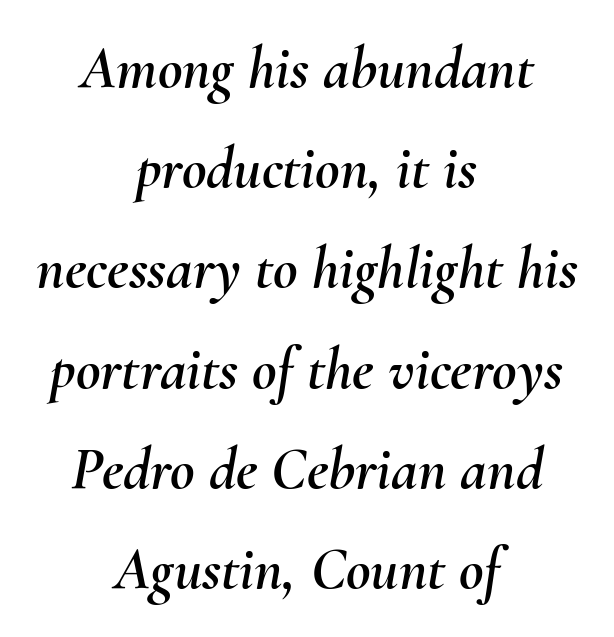
Q: Is the text italic (slanted)? A: Yes, it leans right by about 10 degrees.
Q: Is the text underlined? A: No.
Q: How is the paragraph aligned? A: Centered.
Q: Is the spacing between letters normal or unusually wide? A: Normal.
Q: Is the spacing between lines tight, normal or loose? A: Normal.
Q: Width (condensed, normal, or wide)? A: Normal.
Q: Stroke contrast? A: Medium.
Q: x-height? A: Small.
Q: Monospaced? A: No.
